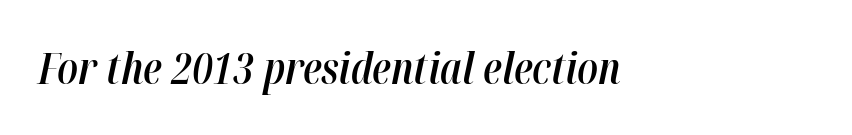
The image shows 43 px semibold, condensed type, italic (leaning right); set normal letter spacing, not underlined; high stroke contrast and a medium x-height.
